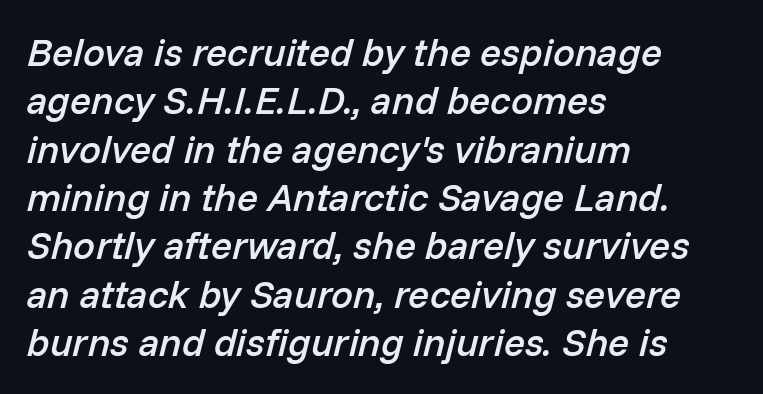
{"italic": "yes", "lean": "right", "slant_degrees": 14, "bold": "semi", "weight": "semibold", "width": "normal", "stroke_contrast": "low", "x_height": "medium", "monospaced": "no", "underline": "no", "align": "left", "line_spacing_ratio": 1.24, "letter_spacing": "normal", "letter_spacing_em": 0.0, "glyph_px": 39}
